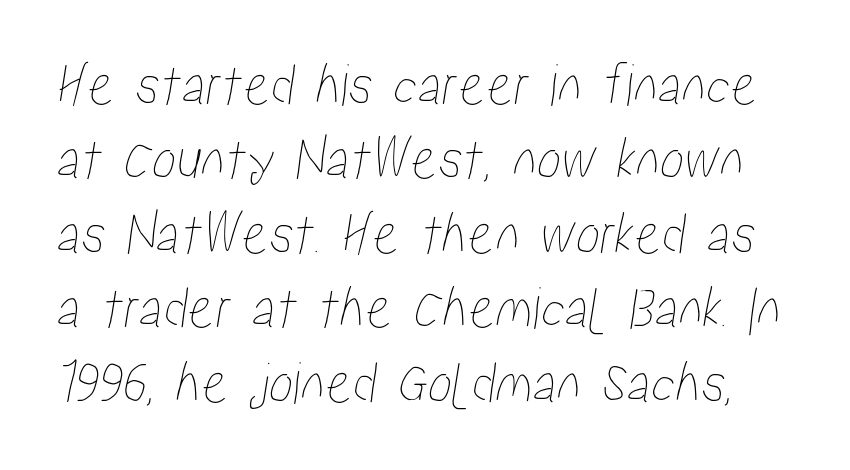
The image shows 61 px condensed type; set line spacing 1.22x, normal letter spacing, not underlined; low stroke contrast and a medium x-height.
